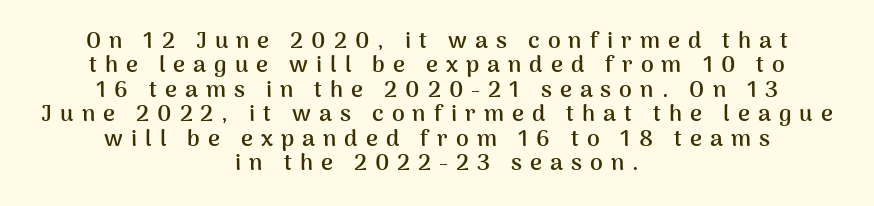
How heavy is the stroke? Heavy — this is a bold. Just letters on the line, the space beneath them empty. The rendering positions every line midway between the sides. Is there any slant? The stems are plumb. The leading is snug, giving the passage a crowded texture.
